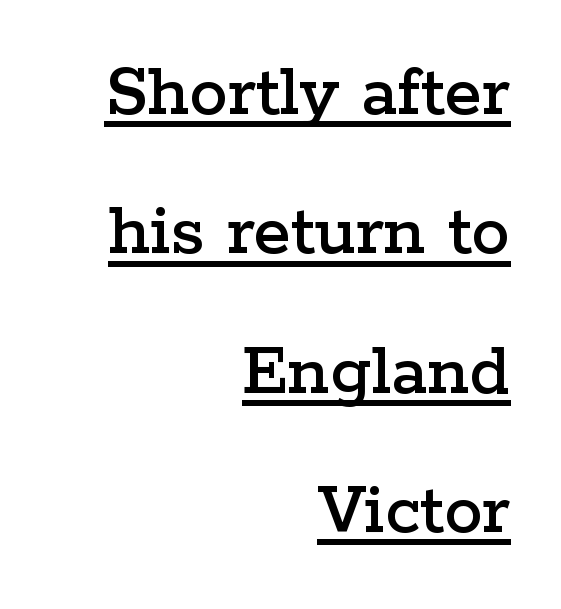
Q: Is the text italic (slanted)? A: No, it is upright.
Q: Is the typeface a serif or a sans-serif typeface? A: Serif.
Q: Is the text underlined? A: Yes.
Q: How is the paragraph aligned? A: Right-aligned.
Q: Is the spacing between letters normal or unusually wide? A: Normal.
Q: Width (condensed, normal, or wide)? A: Wide.
Q: Stroke contrast? A: Low.
Q: x-height? A: Medium.
Q: Monospaced? A: No.
